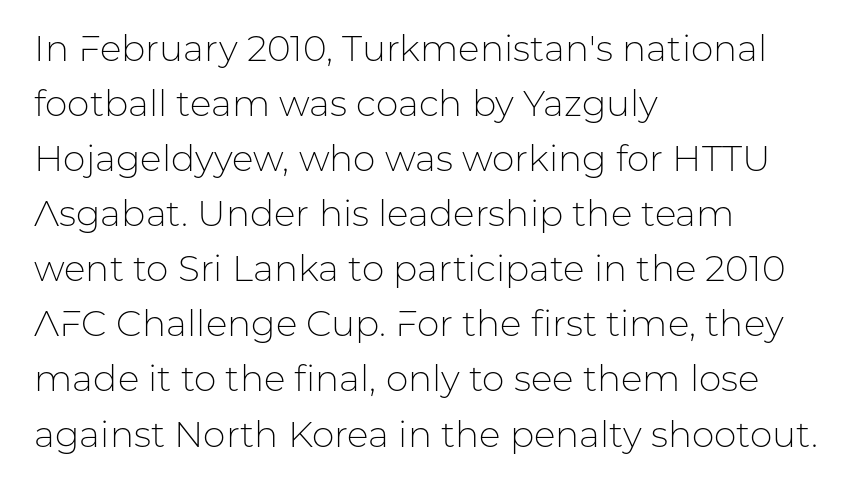
Q: Is the text bold? A: No.
Q: Is the text italic (slanted)? A: No, it is upright.
Q: Is the typeface a serif or a sans-serif typeface? A: Sans-serif.
Q: Is the text underlined? A: No.
Q: How is the paragraph aligned? A: Left-aligned.
Q: Is the spacing between letters normal or unusually wide? A: Normal.
Q: Is the spacing between lines tight, normal or loose? A: Normal.
Q: Width (condensed, normal, or wide)? A: Normal.
Q: Stroke contrast? A: Low.
Q: x-height? A: Medium.
Q: Monospaced? A: No.
